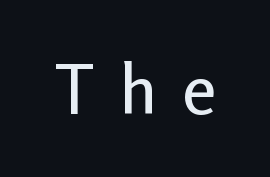
The image shows 69 px sans-serif type, upright; set unusually wide letter spacing (+0.36 em), not underlined; low stroke contrast and a medium x-height.
